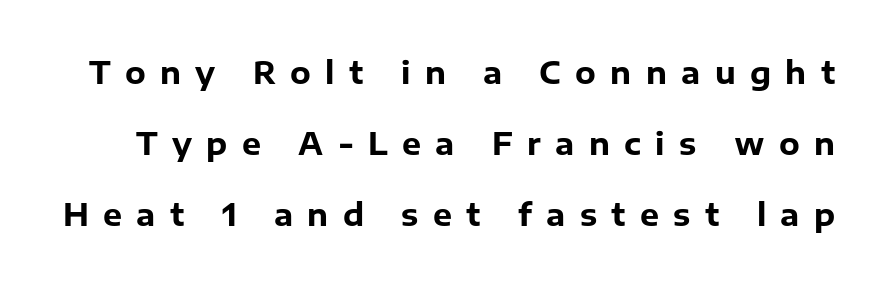
{"serif": "no", "italic": "no", "bold": "yes", "weight": "heavy", "width": "normal", "stroke_contrast": "low", "x_height": "medium", "monospaced": "no", "underline": "no", "line_spacing": "loose", "line_spacing_ratio": 2.36, "letter_spacing": "wide", "letter_spacing_em": 0.48, "glyph_px": 30}
